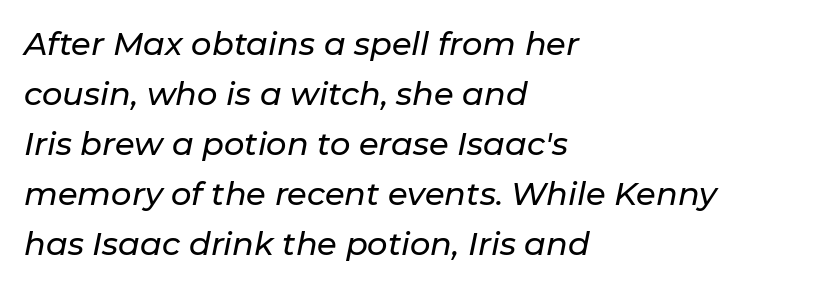
The image shows 32 px text type, italic (leaning right); set left-aligned, normal line spacing (1.56x), normal letter spacing, not underlined; low stroke contrast and a medium x-height.
